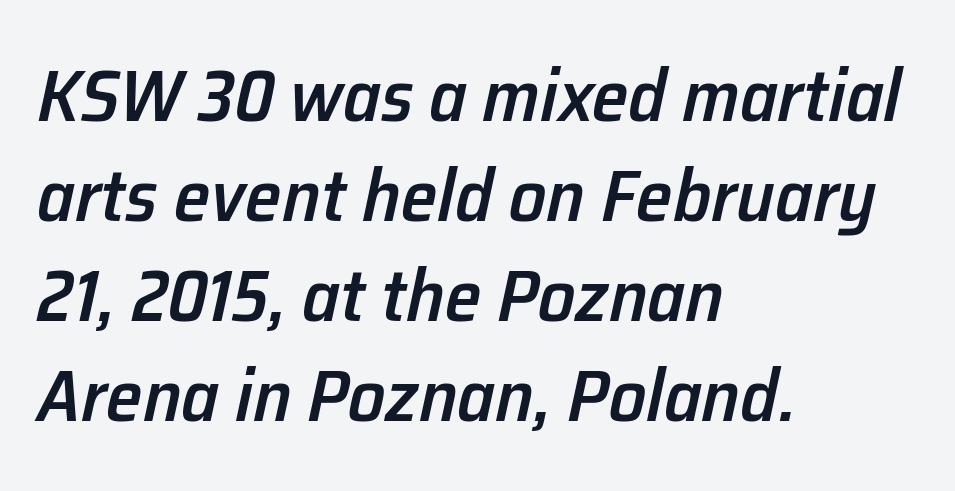
The image shows 74 px semibold type, italic (leaning right); set left-aligned, normal line spacing (1.35x), normal letter spacing, not underlined; low stroke contrast and a medium x-height.
